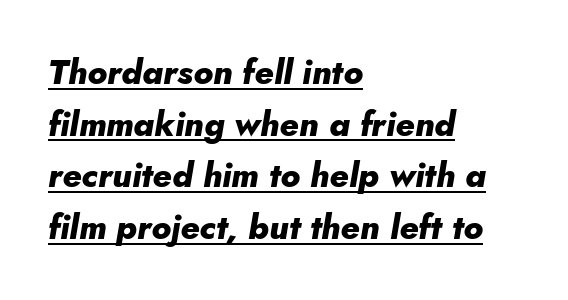
The image shows 34 px heavy type, italic (leaning right); set left-aligned, normal line spacing (1.52x), normal letter spacing, underlined; low stroke contrast and a small x-height.
